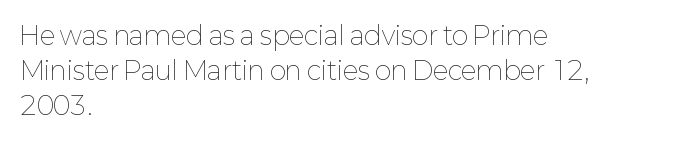
Q: Is the text bold? A: No.
Q: Is the text italic (slanted)? A: No, it is upright.
Q: Is the text underlined? A: No.
Q: How is the paragraph aligned? A: Left-aligned.
Q: Is the spacing between letters normal or unusually wide? A: Normal.
Q: Is the spacing between lines tight, normal or loose? A: Normal.
